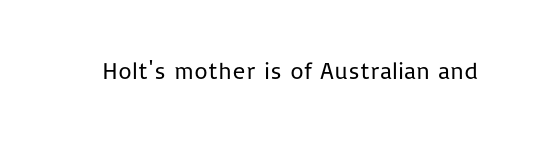
{"italic": "no", "bold": "no", "underline": "no", "letter_spacing": "normal", "letter_spacing_em": 0.0, "glyph_px": 24}
